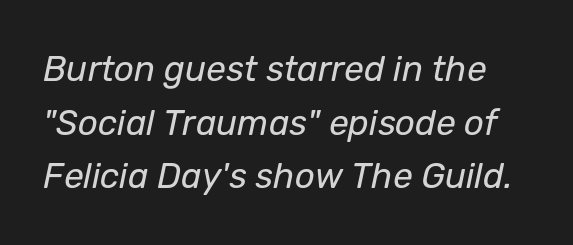
Here the designer chose a conventional face with non-uniform glyph widths. Vertically, the passage feels balanced, rows spaced as you'd expect. The passage shown leans; its letterforms are oblique. The area under the type is left untouched.
